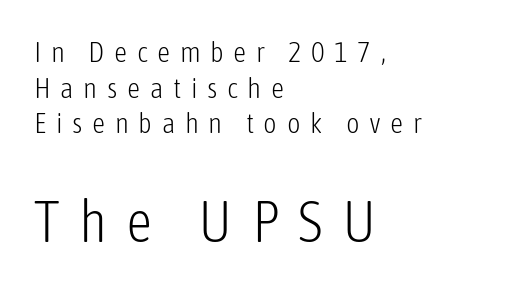
{"serif": "no", "italic": "no", "bold": "no", "weight": "light", "width": "condensed", "stroke_contrast": "low", "x_height": "medium", "monospaced": "no", "underline": "no", "align": "left", "line_spacing_ratio": 1.23, "letter_spacing": "wide", "letter_spacing_em": 0.33, "larger_block": "second", "size_ratio": 2.0, "glyph_px": 58}
